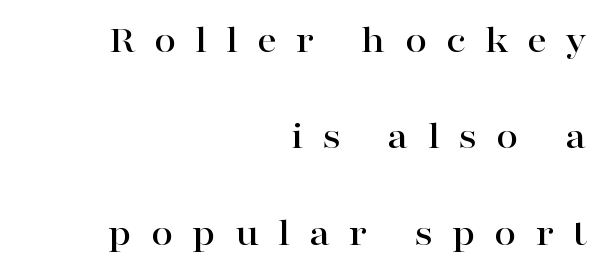
Q: Is the text italic (slanted)? A: No, it is upright.
Q: Is the typeface a serif or a sans-serif typeface? A: Serif.
Q: Is the text underlined? A: No.
Q: How is the paragraph aligned? A: Right-aligned.
Q: Is the spacing between letters normal or unusually wide? A: Unusually wide.
Q: Is the spacing between lines tight, normal or loose? A: Loose.
Q: Width (condensed, normal, or wide)? A: Wide.
Q: Stroke contrast? A: High.
Q: x-height? A: Medium.
Q: Monospaced? A: No.
